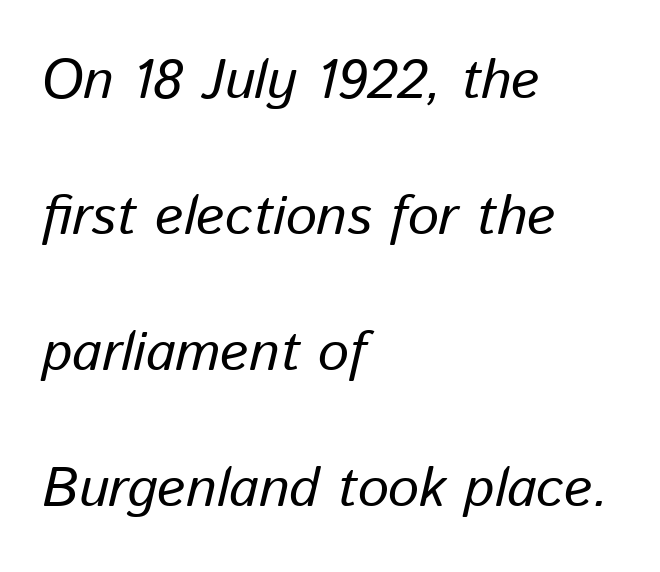
Q: Is the text italic (slanted)? A: Yes, it leans right by about 13 degrees.
Q: Is the text underlined? A: No.
Q: How is the paragraph aligned? A: Left-aligned.
Q: Is the spacing between letters normal or unusually wide? A: Normal.
Q: Is the spacing between lines tight, normal or loose? A: Loose.
Q: Width (condensed, normal, or wide)? A: Normal.
Q: Stroke contrast? A: Low.
Q: x-height? A: Medium.
Q: Monospaced? A: No.
